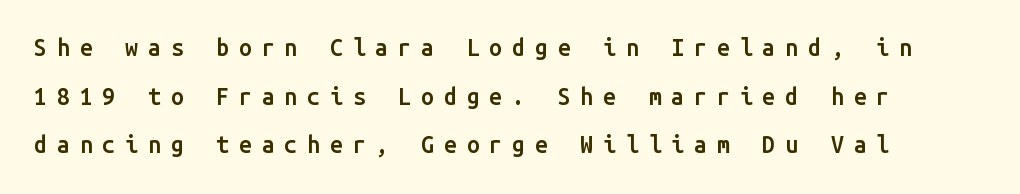
{"italic": "no", "bold": "semi", "underline": "no", "align": "left", "line_spacing": "loose", "line_spacing_ratio": 2.11, "letter_spacing": "wide", "letter_spacing_em": 0.43, "glyph_px": 23}
